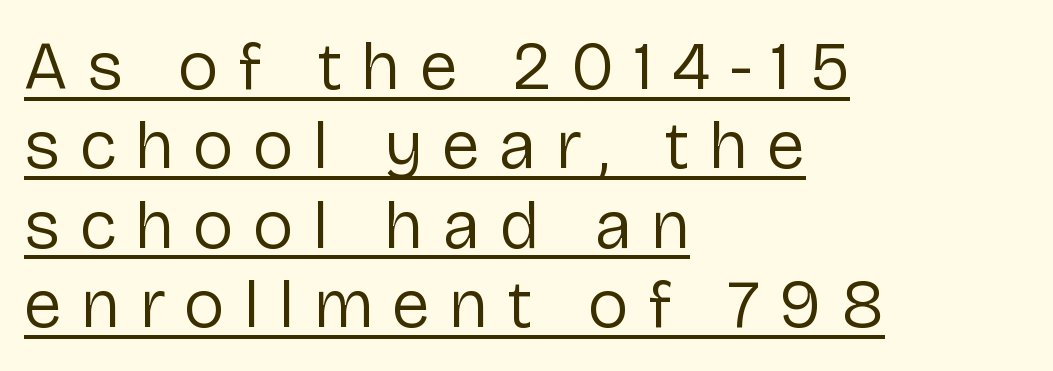
The image shows 69 px regular-weight sans-serif type, upright; set left-aligned, tight line spacing (1.15x), unusually wide letter spacing (+0.28 em), underlined; low stroke contrast and a medium x-height.
